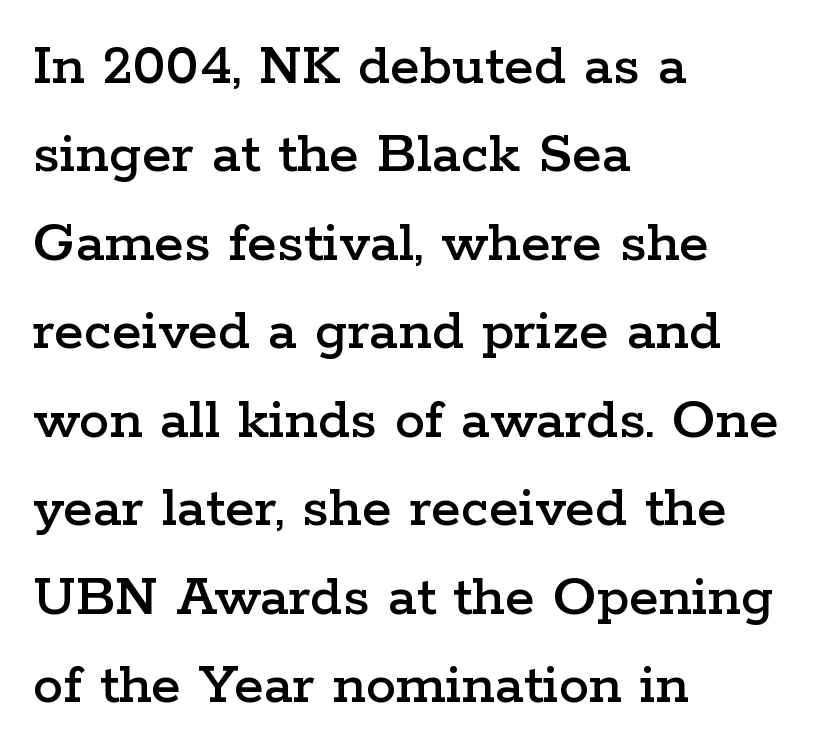
The baseline area is clear. Little horizontal feet cap the strokes, marking this as serif type. All the whitespace from short lines collects on the right. No extra tracking has been applied to these lines.
